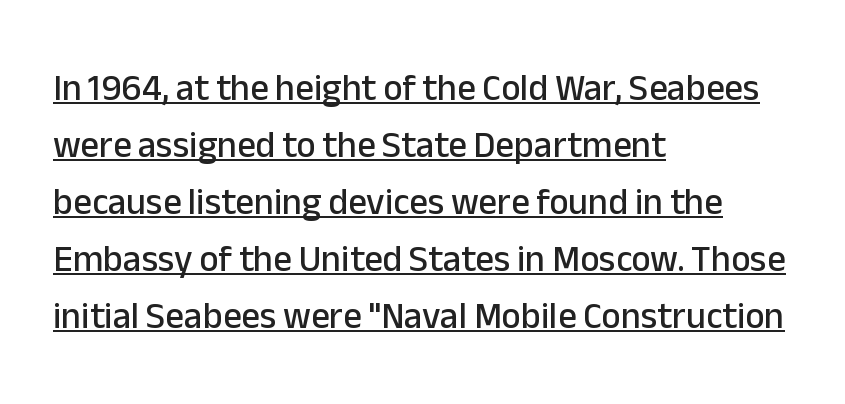
The image shows 37 px sans-serif type, upright; set left-aligned, normal line spacing (1.54x), normal letter spacing, underlined; low stroke contrast and a medium x-height.
